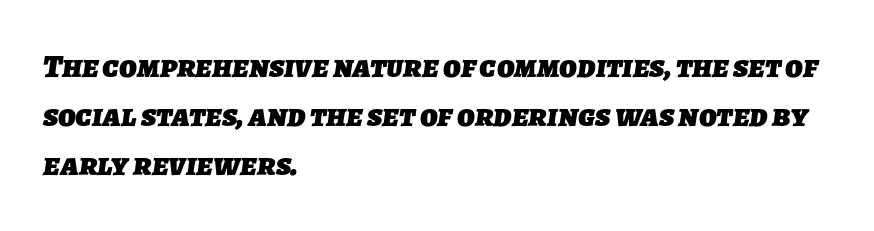
Q: Is the text bold? A: Yes.
Q: Is the typeface a serif or a sans-serif typeface? A: Sans-serif.
Q: Is the text underlined? A: No.
Q: How is the paragraph aligned? A: Left-aligned.
Q: Is the spacing between letters normal or unusually wide? A: Normal.
Q: Is the spacing between lines tight, normal or loose? A: Normal.
Q: Width (condensed, normal, or wide)? A: Normal.
Q: Stroke contrast? A: Low.
Q: x-height? A: Medium.
Q: Monospaced? A: No.
